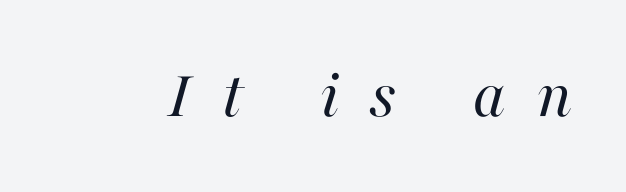
{"italic": "yes", "lean": "right", "slant_degrees": 16, "bold": "no", "weight": "regular", "width": "normal", "stroke_contrast": "high", "x_height": "medium", "monospaced": "no", "underline": "no", "letter_spacing": "wide", "letter_spacing_em": 0.45, "glyph_px": 69}
